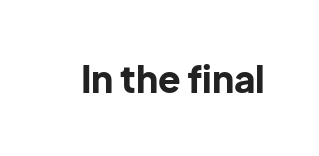
The image shows 37 px bold sans-serif type, upright; set normal letter spacing, not underlined; low stroke contrast and a medium x-height.
